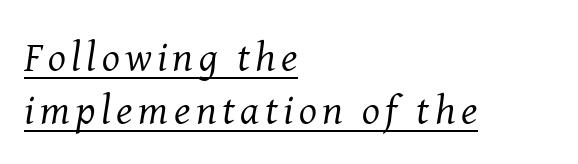
Q: Is the text bold? A: No.
Q: Is the text italic (slanted)? A: Yes, it leans right by about 8 degrees.
Q: Is the typeface a serif or a sans-serif typeface? A: Serif.
Q: Is the text underlined? A: Yes.
Q: How is the paragraph aligned? A: Left-aligned.
Q: Is the spacing between lines tight, normal or loose? A: Normal.
Q: Width (condensed, normal, or wide)? A: Normal.
Q: Stroke contrast? A: Medium.
Q: x-height? A: Medium.
Q: Monospaced? A: No.
